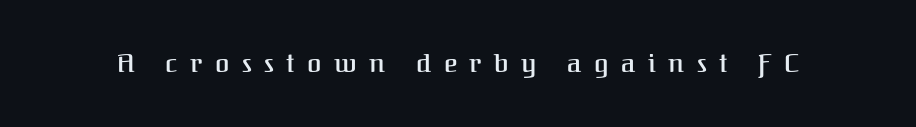
{"italic": "no", "underline": "no", "letter_spacing": "wide", "letter_spacing_em": 0.48, "glyph_px": 26}
